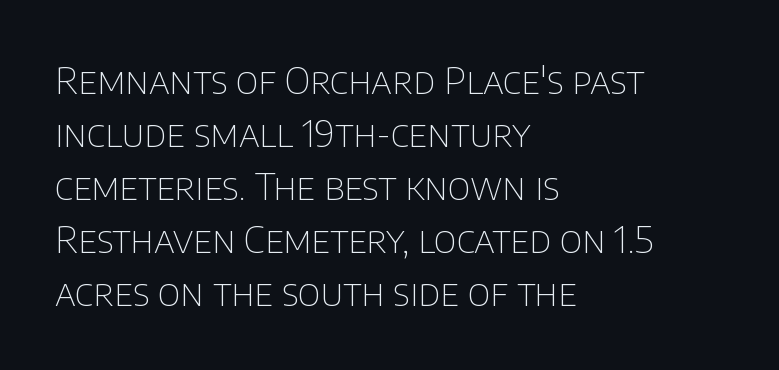
The passage shown is not bold in any degree. The designer went with a sans here, leaving each stem footless. Is there any slant? The stems are plumb. The tracking reads as untouched default to a designer's eye. Underline: absent. Does the leading feel generous? No, just average.
